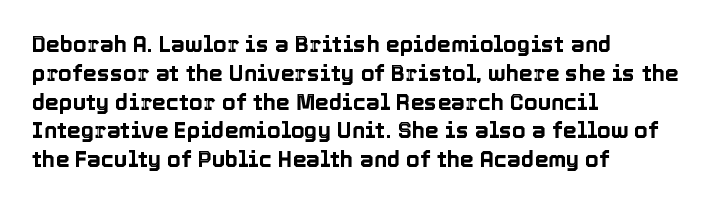
{"italic": "no", "underline": "no", "align": "left", "line_spacing": "normal", "line_spacing_ratio": 1.31, "letter_spacing": "normal", "letter_spacing_em": 0.0, "glyph_px": 22}
